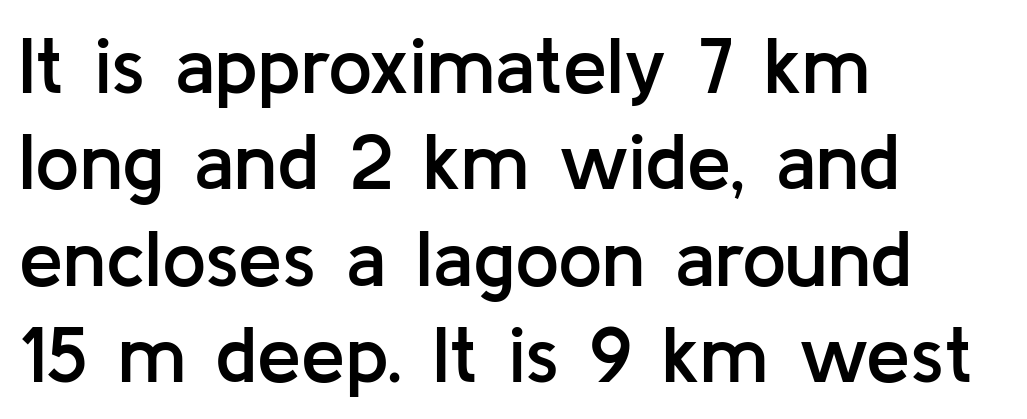
Is this a sans? Yes — the strokes have no serifs. The gaps between neighbouring characters are ordinary and unremarkable. Look at the stroke-to-counter ratio: somewhat heavy, a semibold. Glance below the letters and you will spot only blank space. The face used here is proportionally spaced, like ordinary book or web type.
